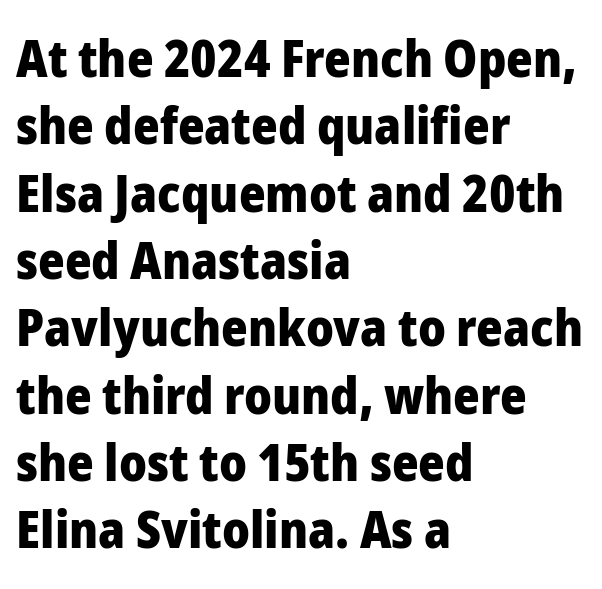
Letterform terminals end flat and unadorned throughout the passage. Check the space under the baseline: it is left empty. A normal amount of white space separates one row of letters from the next. A dark, heavy texture on the line: the type is bold. Spacing verdict: proportional, widths tailored to each character. The typesetter chose a ragged-right arrangement here.
